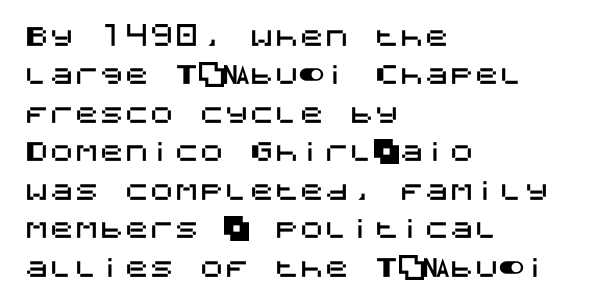
The image shows 25 px text type, upright; set left-aligned, normal line spacing (1.54x), normal letter spacing, not underlined.
